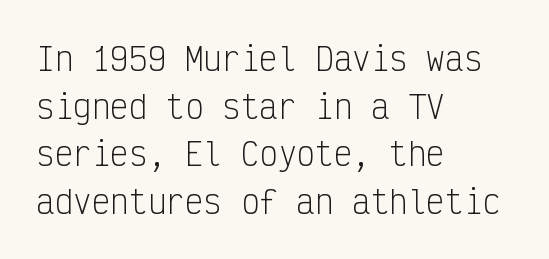
Q: Is the text bold? A: No.
Q: Is the text italic (slanted)? A: No, it is upright.
Q: Is the typeface a serif or a sans-serif typeface? A: Sans-serif.
Q: Is the text underlined? A: No.
Q: How is the paragraph aligned? A: Left-aligned.
Q: Is the spacing between letters normal or unusually wide? A: Normal.
Q: Is the spacing between lines tight, normal or loose? A: Normal.
Q: Width (condensed, normal, or wide)? A: Condensed.
Q: Stroke contrast? A: Low.
Q: x-height? A: Medium.
Q: Monospaced? A: Yes.
